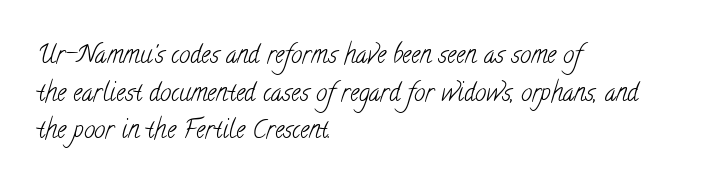
The image shows 25 px text type; set left-aligned, normal line spacing (1.51x), normal letter spacing, not underlined.
